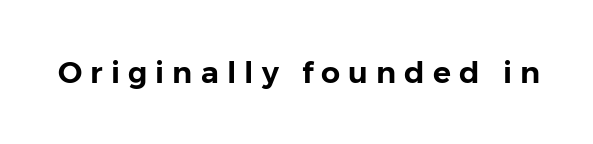
Upright lettering throughout. Compared with typical body copy, the letter spacing here is much looser. The letters advance in unequal steps, a hallmark of proportional type. Are there feet on the stems? There aren't — it's a sans.
